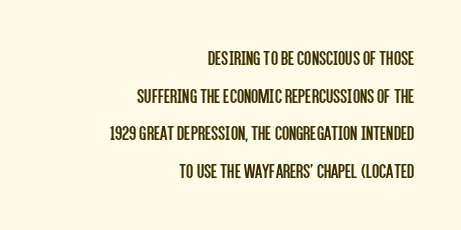
{"italic": "no", "bold": "no", "underline": "no", "align": "right", "line_spacing_ratio": 1.79, "letter_spacing": "normal", "letter_spacing_em": 0.0, "glyph_px": 21}
